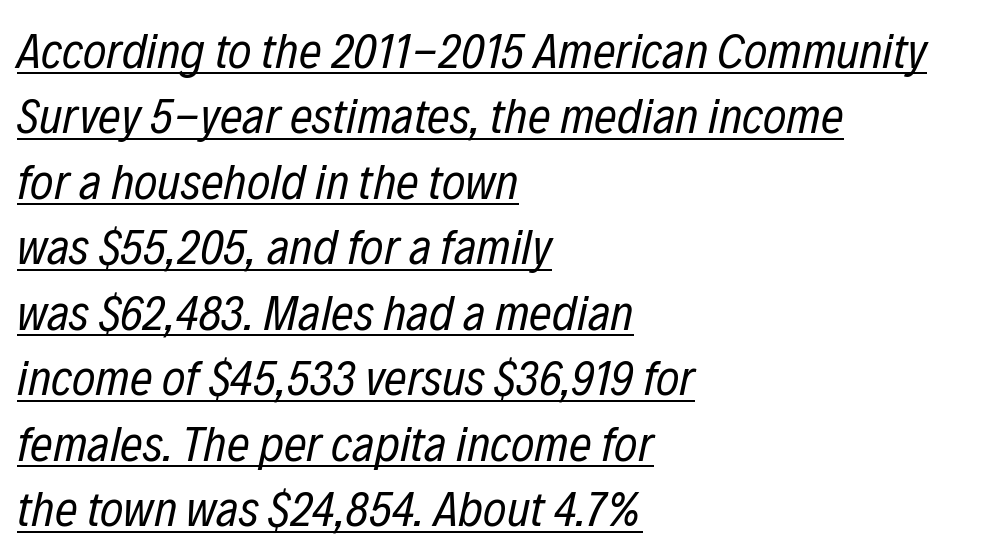
Students, observe the line beneath the letters — that is underlining. Emphasis-style slanted type is in use. The paragraph has a hard left edge and a soft right edge. Each letter keeps its own natural width here, so spacing adapts to shape. Counters stay open thanks to moderate or lighter strokes. Honestly, the row spacing looks completely unremarkable.
